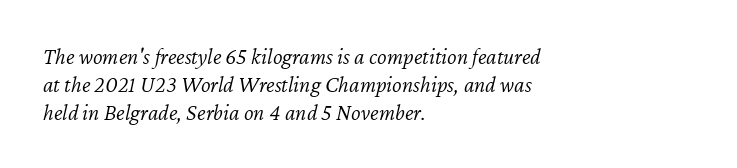
The image shows 23 px text type, italic (leaning right); set left-aligned, line spacing 1.21x, normal letter spacing, not underlined.
